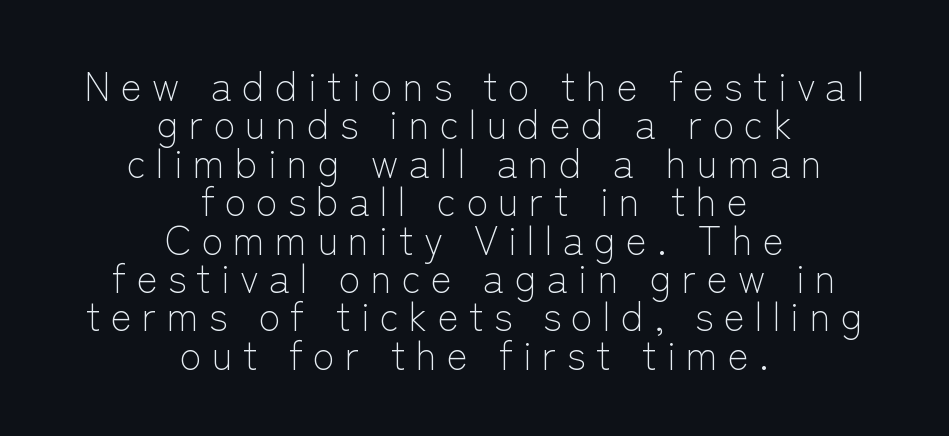
{"serif": "no", "italic": "no", "bold": "no", "weight": "light", "width": "normal", "stroke_contrast": "low", "x_height": "medium", "monospaced": "no", "underline": "no", "align": "center", "line_spacing": "tight", "line_spacing_ratio": 0.96, "letter_spacing": "wide", "letter_spacing_em": 0.25, "glyph_px": 40}
